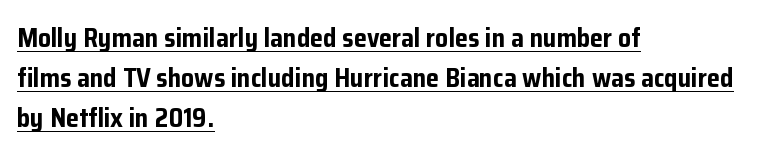
{"italic": "no", "bold": "yes", "underline": "yes", "align": "left", "line_spacing": "normal", "line_spacing_ratio": 1.54, "letter_spacing": "normal", "letter_spacing_em": 0.0, "glyph_px": 26}
